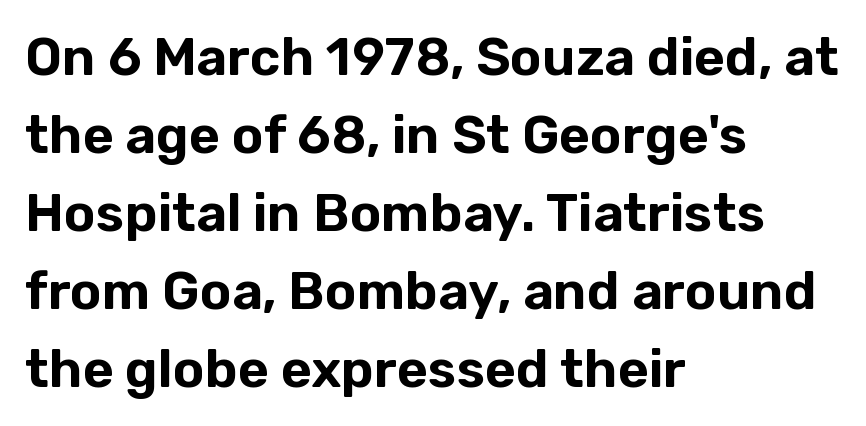
{"serif": "no", "italic": "no", "width": "normal", "stroke_contrast": "low", "x_height": "medium", "monospaced": "no", "underline": "no", "align": "left", "line_spacing": "normal", "line_spacing_ratio": 1.47, "letter_spacing": "normal", "letter_spacing_em": 0.0, "glyph_px": 53}
